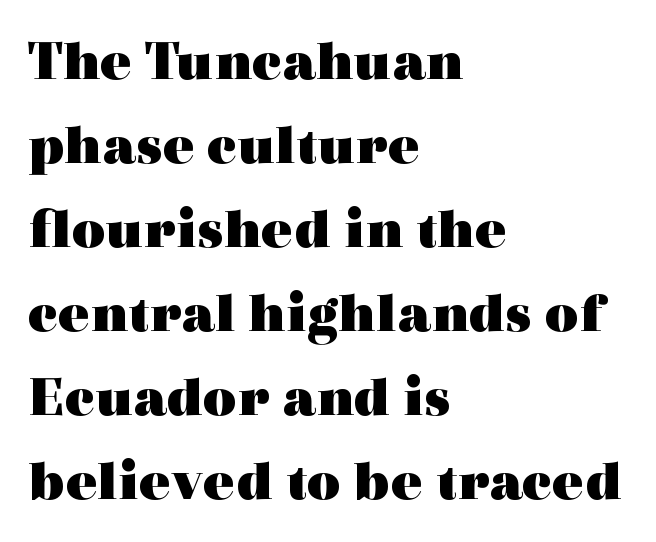
{"serif": "yes", "italic": "no", "bold": "yes", "weight": "heavy", "width": "wide", "x_height": "medium", "monospaced": "no", "underline": "no", "align": "left", "line_spacing": "normal", "line_spacing_ratio": 1.45, "letter_spacing": "normal", "letter_spacing_em": 0.0, "glyph_px": 58}
